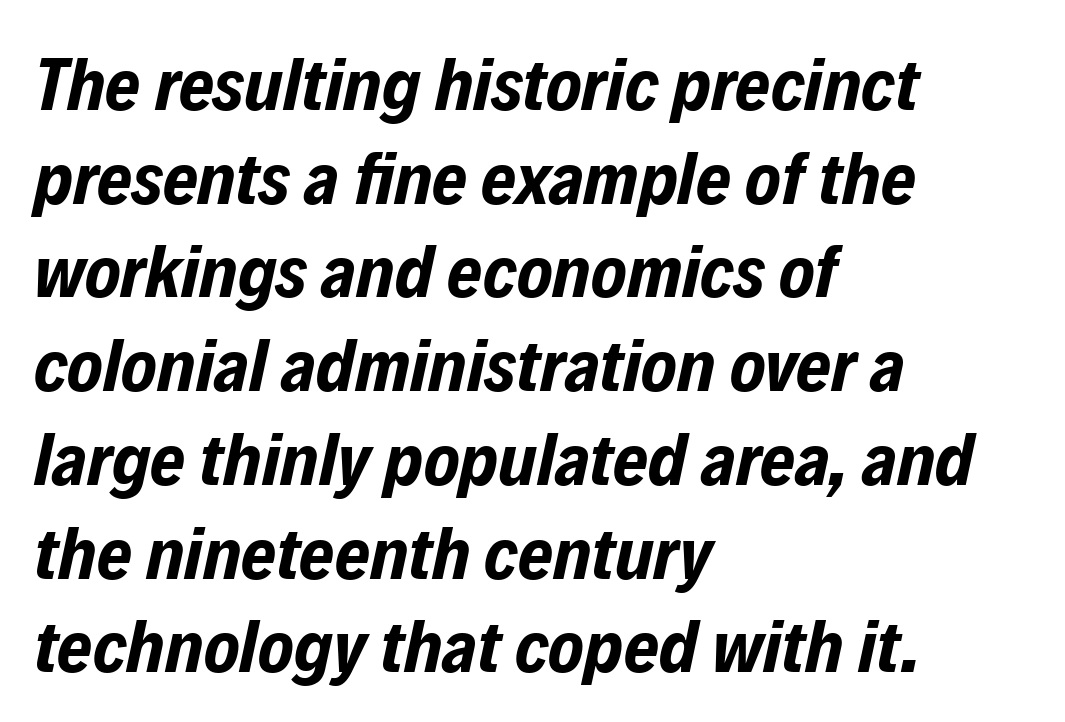
Q: Is the text bold? A: Yes.
Q: Is the text italic (slanted)? A: Yes, it leans right by about 12 degrees.
Q: Is the text underlined? A: No.
Q: How is the paragraph aligned? A: Left-aligned.
Q: Is the spacing between letters normal or unusually wide? A: Normal.
Q: Is the spacing between lines tight, normal or loose? A: Normal.
Q: Width (condensed, normal, or wide)? A: Condensed.
Q: Stroke contrast? A: Low.
Q: x-height? A: Medium.
Q: Monospaced? A: No.
